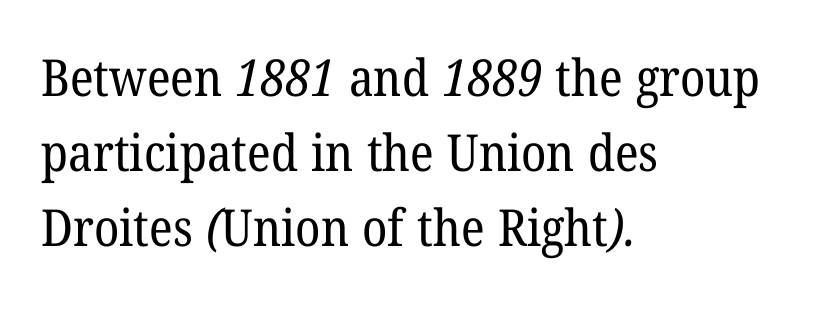
Q: Is the text bold? A: No.
Q: Is the typeface a serif or a sans-serif typeface? A: Serif.
Q: Is the text underlined? A: No.
Q: How is the paragraph aligned? A: Left-aligned.
Q: Is the spacing between letters normal or unusually wide? A: Normal.
Q: Is the spacing between lines tight, normal or loose? A: Normal.
Q: Width (condensed, normal, or wide)? A: Normal.
Q: Stroke contrast? A: Low.
Q: x-height? A: Medium.
Q: Monospaced? A: No.
